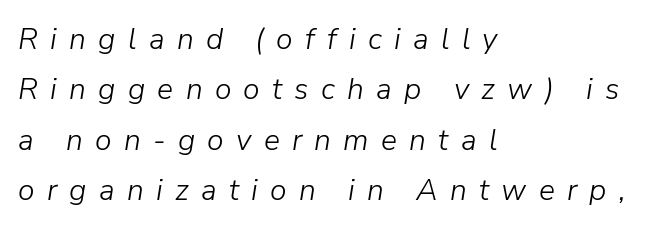
{"italic": "yes", "lean": "right", "slant_degrees": 9, "bold": "no", "weight": "light", "width": "normal", "stroke_contrast": "low", "x_height": "medium", "monospaced": "no", "underline": "no", "align": "left", "line_spacing": "normal", "line_spacing_ratio": 1.68, "letter_spacing": "wide", "letter_spacing_em": 0.41, "glyph_px": 30}
